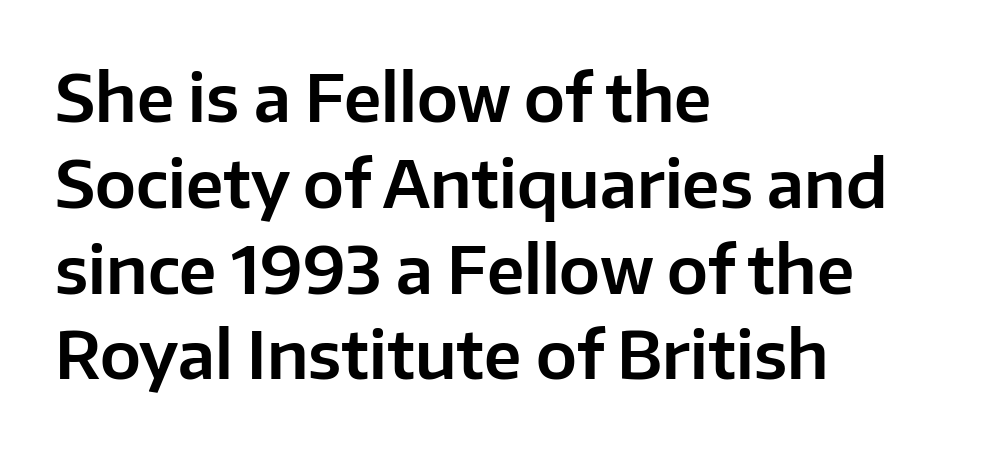
Q: Is the text italic (slanted)? A: No, it is upright.
Q: Is the typeface a serif or a sans-serif typeface? A: Sans-serif.
Q: Is the text underlined? A: No.
Q: How is the paragraph aligned? A: Left-aligned.
Q: Is the spacing between letters normal or unusually wide? A: Normal.
Q: Is the spacing between lines tight, normal or loose? A: Normal.
Q: Width (condensed, normal, or wide)? A: Normal.
Q: Stroke contrast? A: Low.
Q: x-height? A: Medium.
Q: Monospaced? A: No.
